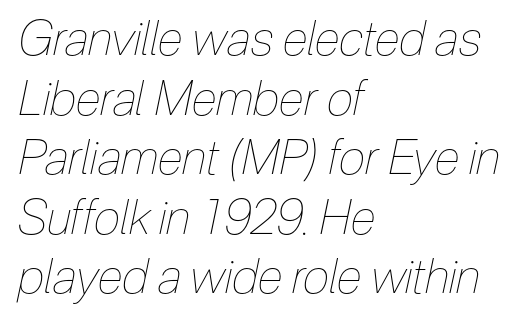
The image shows 48 px thin, condensed type, italic (leaning right); set left-aligned, line spacing 1.24x, normal letter spacing, not underlined; low stroke contrast and a medium x-height.
